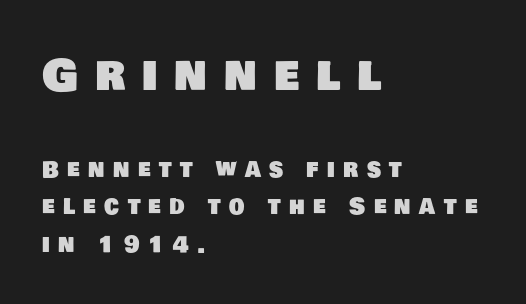
The image shows 44 px sans-serif type; set left-aligned, normal line spacing (1.7x), unusually wide letter spacing (+0.38 em), not underlined; the first (top) block is 2.0x larger; low stroke contrast and a large x-height.
